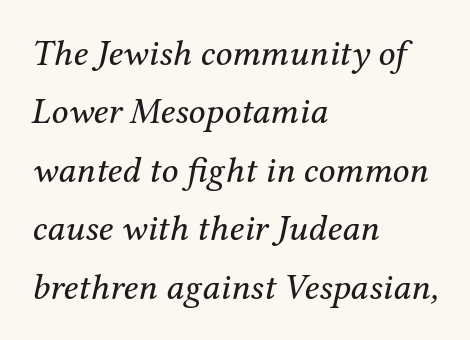
{"serif": "yes", "italic": "yes", "lean": "right", "slant_degrees": 12, "bold": "no", "weight": "regular", "width": "normal", "stroke_contrast": "medium", "x_height": "medium", "monospaced": "no", "underline": "no", "align": "left", "line_spacing": "normal", "line_spacing_ratio": 1.58, "letter_spacing": "normal", "letter_spacing_em": 0.0, "glyph_px": 37}
